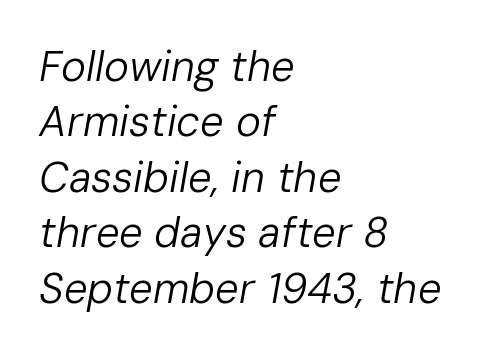
The image shows 42 px regular-weight type, italic (leaning right); set left-aligned, normal line spacing (1.32x), normal letter spacing, not underlined; low stroke contrast and a medium x-height.
